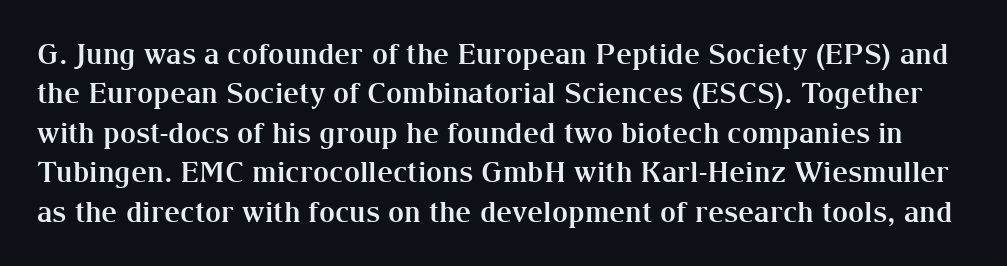
{"serif": "yes", "italic": "no", "bold": "yes", "weight": "bold", "width": "normal", "stroke_contrast": "medium", "x_height": "medium", "monospaced": "no", "underline": "no", "line_spacing": "normal", "line_spacing_ratio": 1.41, "letter_spacing": "normal", "letter_spacing_em": 0.0, "glyph_px": 28}
